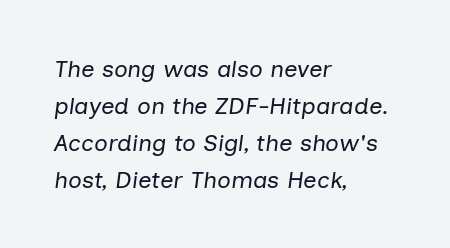
The image shows 24 px text type, italic (leaning right); set left-aligned, normal line spacing (1.54x), normal letter spacing, not underlined.
